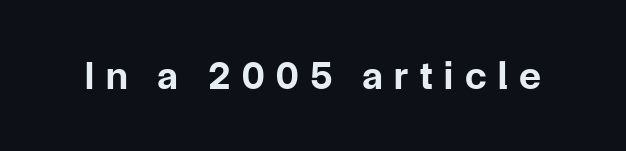
{"serif": "no", "italic": "no", "bold": "yes", "weight": "bold", "width": "normal", "stroke_contrast": "low", "x_height": "medium", "monospaced": "no", "underline": "no", "letter_spacing": "wide", "letter_spacing_em": 0.29, "glyph_px": 40}
